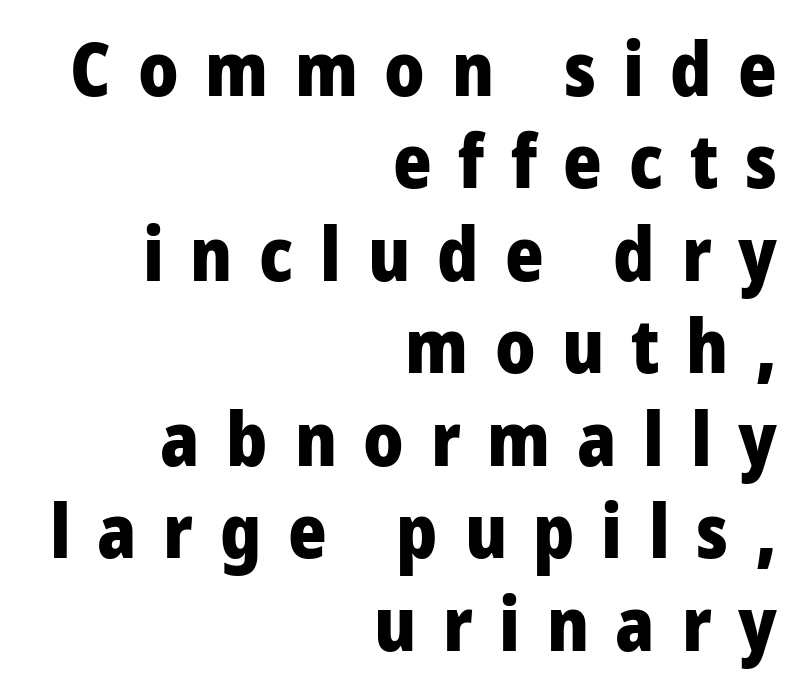
{"serif": "no", "italic": "no", "bold": "yes", "weight": "heavy", "width": "condensed", "stroke_contrast": "low", "x_height": "large", "monospaced": "no", "underline": "no", "align": "right", "line_spacing": "normal", "line_spacing_ratio": 1.25, "letter_spacing": "wide", "letter_spacing_em": 0.36, "glyph_px": 74}
